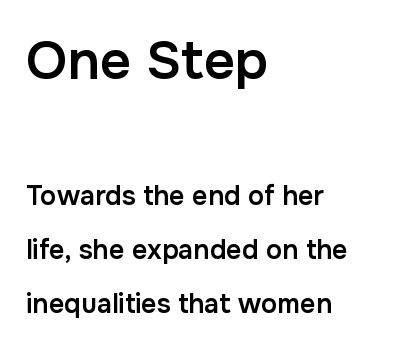
Q: Is the text bold? A: Semi-bold.
Q: Is the text italic (slanted)? A: No, it is upright.
Q: Is the typeface a serif or a sans-serif typeface? A: Sans-serif.
Q: Is the text underlined? A: No.
Q: How is the paragraph aligned? A: Left-aligned.
Q: Is the spacing between letters normal or unusually wide? A: Normal.
Q: Is the spacing between lines tight, normal or loose? A: Loose.
Q: Which block of text is set in a larger size, the first (top) or the second (bottom)? A: The first (top) one.
Q: Width (condensed, normal, or wide)? A: Normal.
Q: Stroke contrast? A: Low.
Q: x-height? A: Medium.
Q: Monospaced? A: No.
